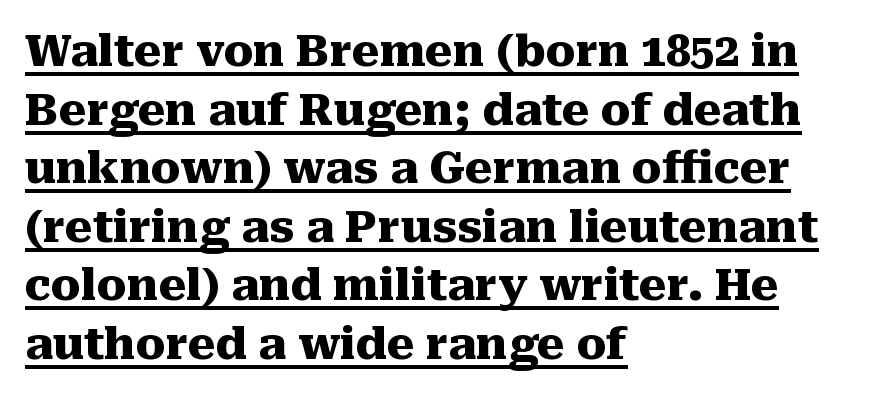
Proportional: the letters do not fall into vertical columns. The designer went with a serif here, giving each stem small feet. Regular leading. Upright lettering throughout. If you drew a ruler down the left edge, every line would touch it.
